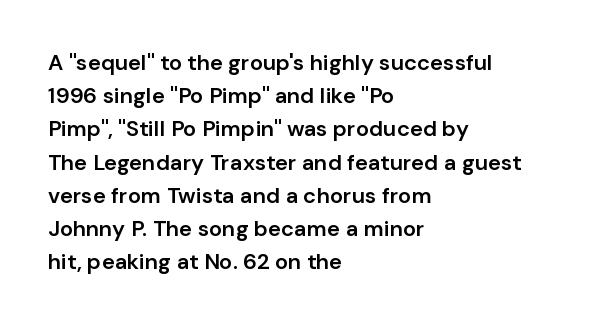
The words here are not underlined. Each new line begins a customary step beneath the previous one. These lines were composed using upright roman letters. In CSS terms this would be text-align: left. Compared with typical body copy, the letter spacing here is the same. This is the in-between weight designers call semibold or demi.
